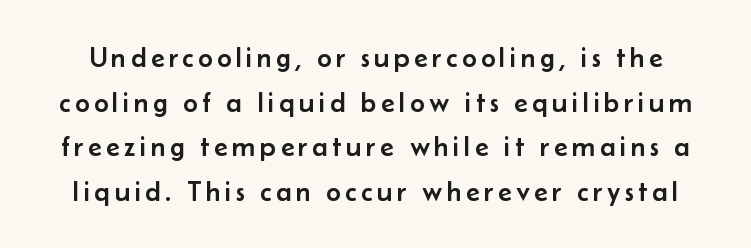
{"serif": "no", "italic": "no", "width": "normal", "stroke_contrast": "low", "x_height": "small", "monospaced": "no", "underline": "no", "line_spacing": "normal", "line_spacing_ratio": 1.59, "glyph_px": 28}
